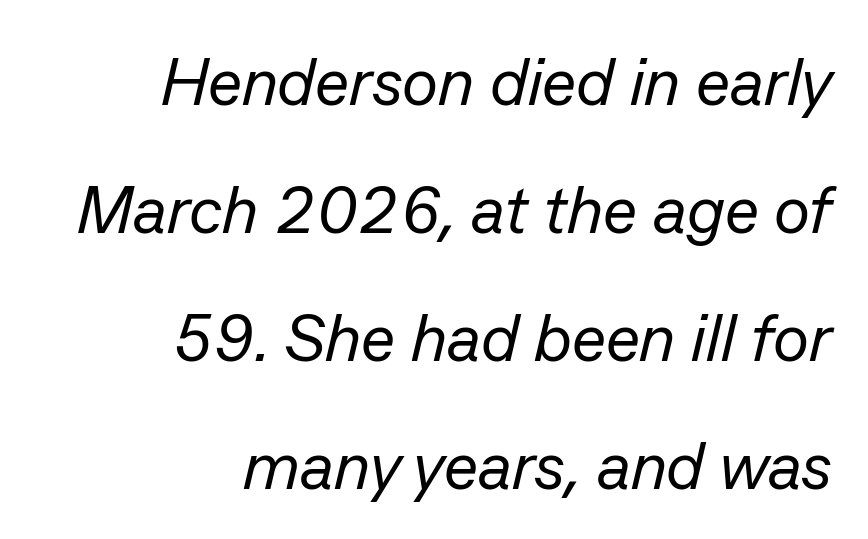
The image shows 67 px regular-weight type, italic (leaning right); set right-aligned, loose line spacing (1.91x), normal letter spacing, not underlined; low stroke contrast and a medium x-height.
